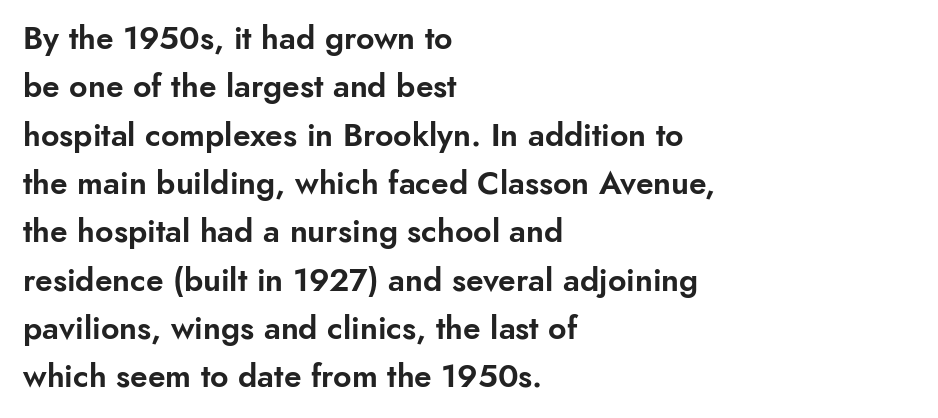
This rendering features lettering with no underline. Spacing verdict: proportional, widths tailored to each character. You can tell from the bare stems that sans-serif type was used. Honestly, the row spacing looks completely unremarkable. A classic flush-left, rag-right setting is used for this passage.
